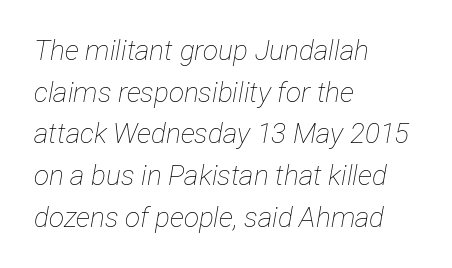
The image shows 28 px thin, condensed type, italic (leaning right); set left-aligned, normal line spacing (1.49x), normal letter spacing, not underlined; low stroke contrast and a medium x-height.
